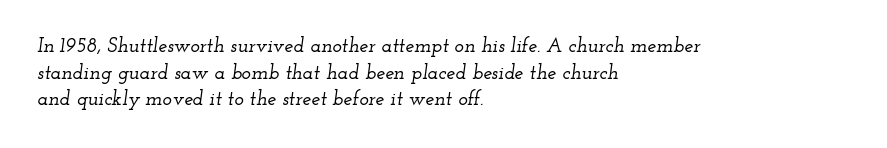
The image shows 20 px text type, italic (leaning right); set left-aligned, normal line spacing (1.33x), normal letter spacing, not underlined.
